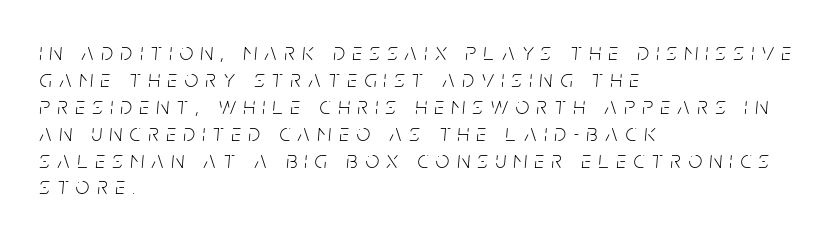
Q: Is the text bold? A: No.
Q: Is the text italic (slanted)? A: Yes, it leans right by about 5 degrees.
Q: Is the text underlined? A: No.
Q: How is the paragraph aligned? A: Left-aligned.
Q: Is the spacing between letters normal or unusually wide? A: Unusually wide.
Q: Is the spacing between lines tight, normal or loose? A: Tight.
